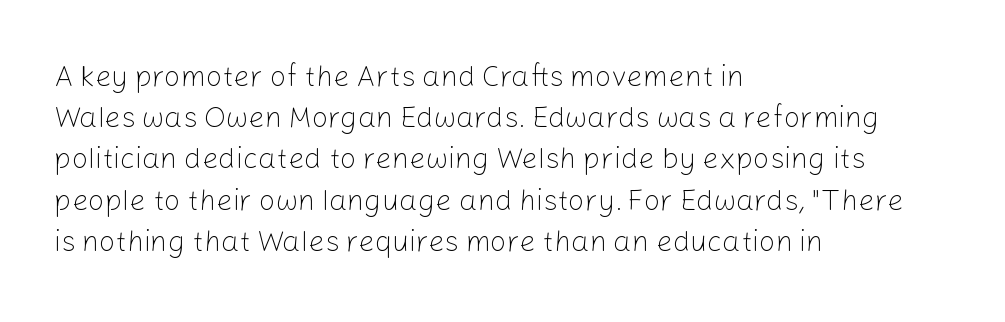
{"serif": "no", "italic": "no", "bold": "no", "weight": "light", "width": "normal", "stroke_contrast": "low", "x_height": "medium", "monospaced": "no", "underline": "no", "align": "left", "line_spacing": "normal", "line_spacing_ratio": 1.42, "letter_spacing": "normal", "letter_spacing_em": 0.0, "glyph_px": 29}
